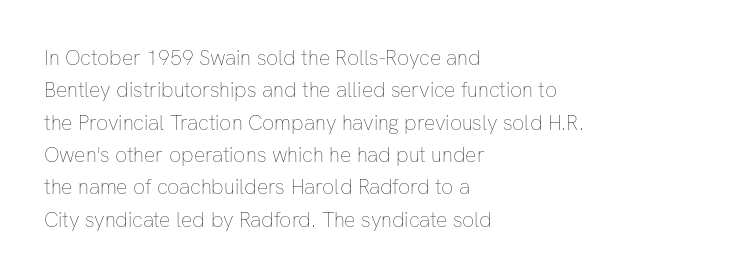
{"italic": "no", "bold": "no", "underline": "no", "align": "left", "line_spacing": "normal", "line_spacing_ratio": 1.54, "letter_spacing": "normal", "letter_spacing_em": 0.0, "glyph_px": 21}
